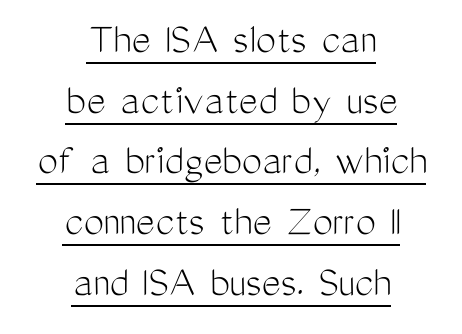
This rendering features underlined lettering. Baseline-to-baseline distance is the conventional proportion of letter height. The font is comparable to plain body text, perhaps lighter. Spacing verdict: proportional, widths tailored to each character. Both edges are ragged and mirror each other, which tells us the setting is centered. Regarding serifs, this sample does without them.
